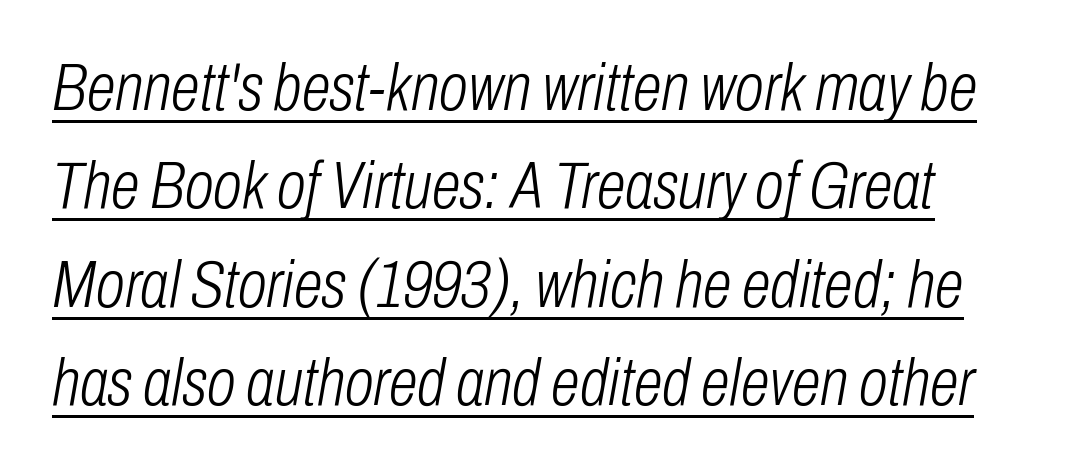
Q: Is the text bold? A: No.
Q: Is the text italic (slanted)? A: Yes, it leans right by about 10 degrees.
Q: Is the text underlined? A: Yes.
Q: Is the spacing between letters normal or unusually wide? A: Normal.
Q: Is the spacing between lines tight, normal or loose? A: Normal.
Q: Width (condensed, normal, or wide)? A: Condensed.
Q: Stroke contrast? A: Low.
Q: x-height? A: Medium.
Q: Monospaced? A: No.
